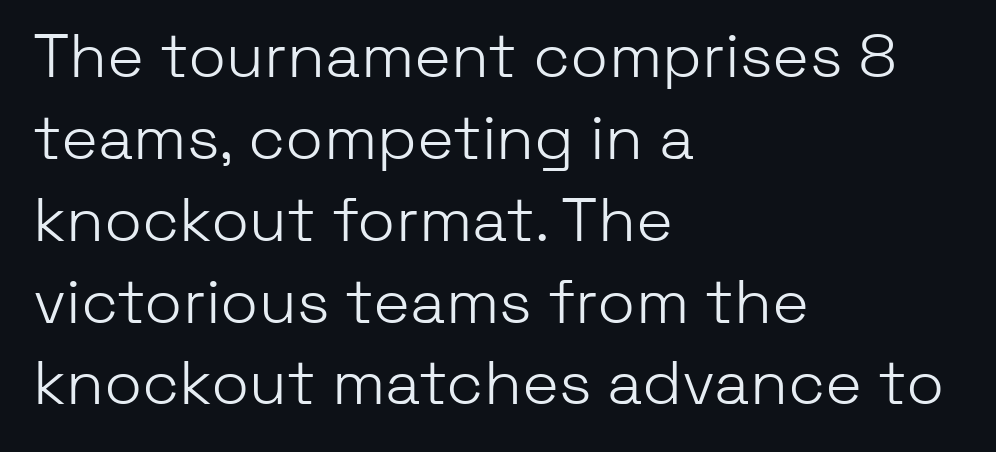
Q: Is the text bold? A: No.
Q: Is the text italic (slanted)? A: No, it is upright.
Q: Is the typeface a serif or a sans-serif typeface? A: Sans-serif.
Q: Is the text underlined? A: No.
Q: How is the paragraph aligned? A: Left-aligned.
Q: Is the spacing between letters normal or unusually wide? A: Normal.
Q: Is the spacing between lines tight, normal or loose? A: Normal.
Q: Width (condensed, normal, or wide)? A: Normal.
Q: Stroke contrast? A: Low.
Q: x-height? A: Medium.
Q: Monospaced? A: No.
